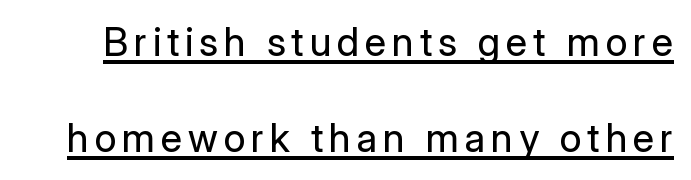
Q: Is the text bold? A: No.
Q: Is the text italic (slanted)? A: No, it is upright.
Q: Is the typeface a serif or a sans-serif typeface? A: Sans-serif.
Q: Is the text underlined? A: Yes.
Q: Is the spacing between lines tight, normal or loose? A: Loose.
Q: Width (condensed, normal, or wide)? A: Normal.
Q: Stroke contrast? A: Low.
Q: x-height? A: Medium.
Q: Monospaced? A: No.
